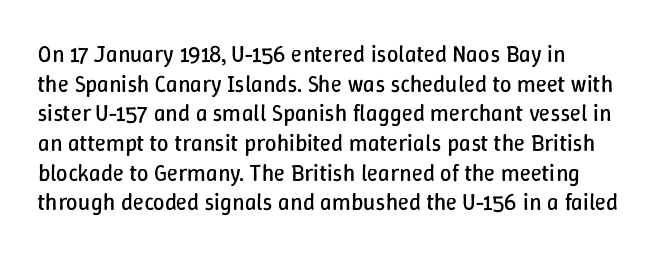
{"italic": "no", "bold": "no", "underline": "no", "align": "left", "line_spacing": "normal", "line_spacing_ratio": 1.29, "letter_spacing": "normal", "letter_spacing_em": 0.0, "glyph_px": 23}
